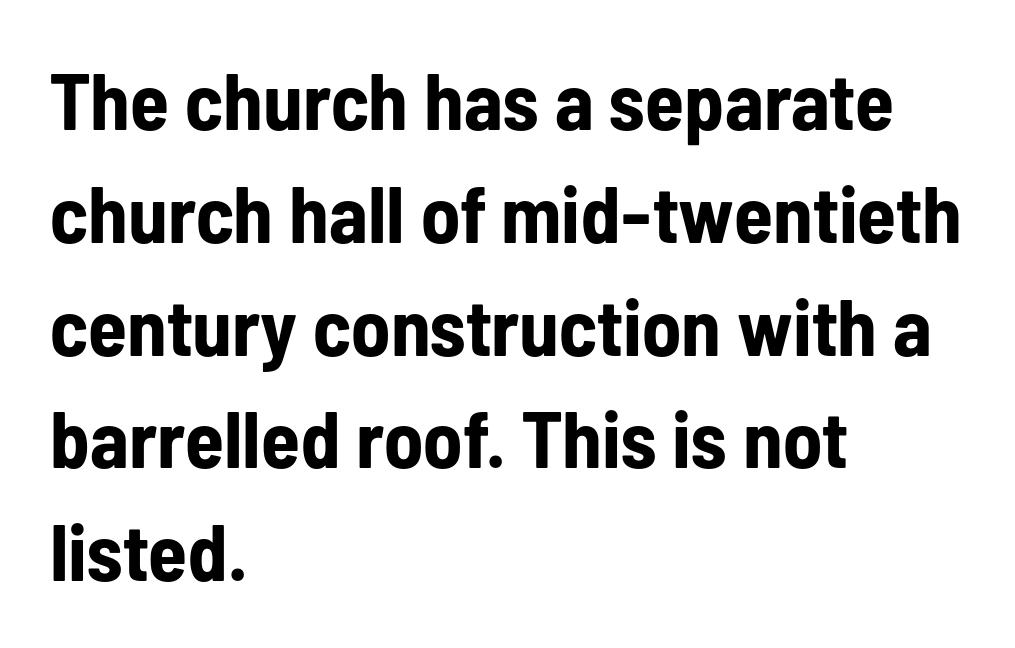
Q: Is the text bold? A: Yes.
Q: Is the text italic (slanted)? A: No, it is upright.
Q: Is the typeface a serif or a sans-serif typeface? A: Sans-serif.
Q: Is the text underlined? A: No.
Q: How is the paragraph aligned? A: Left-aligned.
Q: Is the spacing between letters normal or unusually wide? A: Normal.
Q: Is the spacing between lines tight, normal or loose? A: Normal.
Q: Width (condensed, normal, or wide)? A: Condensed.
Q: Stroke contrast? A: Low.
Q: x-height? A: Medium.
Q: Monospaced? A: No.
